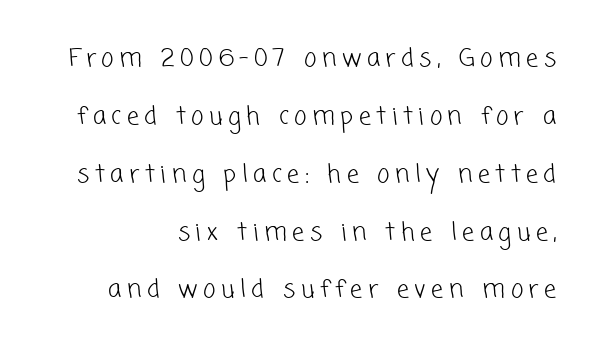
{"bold": "no", "underline": "no", "line_spacing": "loose", "line_spacing_ratio": 2.41, "letter_spacing": "wide", "letter_spacing_em": 0.23, "glyph_px": 24}
